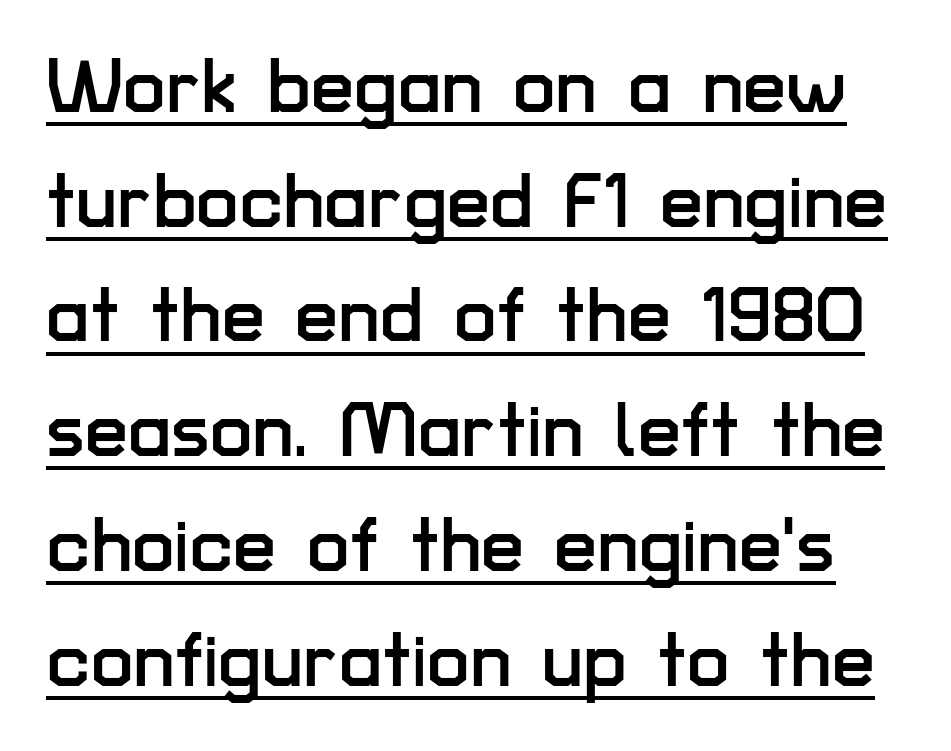
A typesetter would call this proportional, since set widths differ per character. The space between consecutive lines is moderate. Students, note that the glyphs here touch the page at normal intervals. Each letter's strokes conclude bluntly, with no projecting serifs. You can see a thin bar hugging the bottom of the glyphs.
